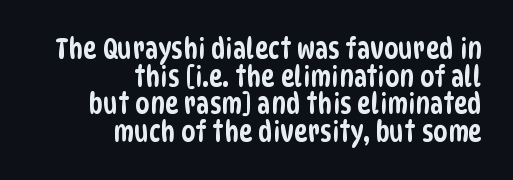
The image shows 29 px condensed sans-serif type; set right-aligned, tight line spacing (0.95x), normal letter spacing, not underlined; low stroke contrast and a large x-height.
